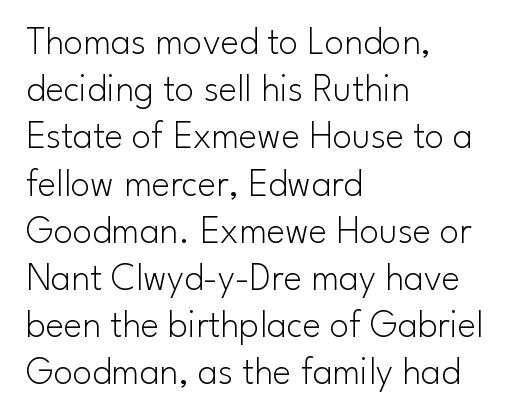
The image shows 39 px light sans-serif type, upright; set left-aligned, line spacing 1.21x, normal letter spacing, not underlined; low stroke contrast and a small x-height.
